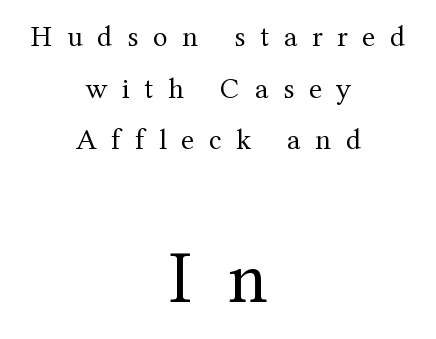
The image shows 75 px regular-weight serif type, upright; set centered, line spacing 1.72x, unusually wide letter spacing (+0.49 em), not underlined; the second (bottom) block is 2.5x larger; medium stroke contrast and a medium x-height.
